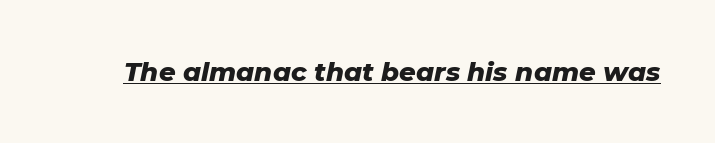
{"italic": "yes", "lean": "right", "slant_degrees": 11, "bold": "yes", "underline": "yes", "letter_spacing": "normal", "letter_spacing_em": 0.0, "glyph_px": 26}
